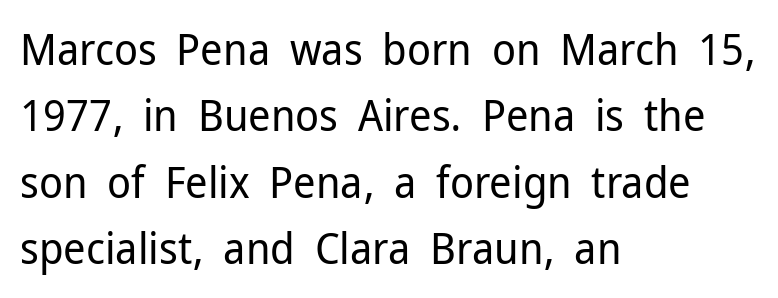
The image shows 44 px regular-weight sans-serif type, upright; set left-aligned, normal line spacing (1.51x), normal letter spacing, not underlined; low stroke contrast and a medium x-height.
